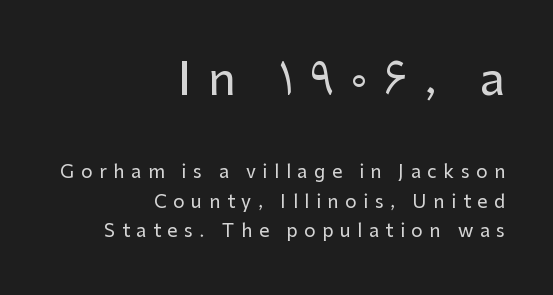
Q: Is the text italic (slanted)? A: No, it is upright.
Q: Is the typeface a serif or a sans-serif typeface? A: Sans-serif.
Q: Is the text underlined? A: No.
Q: How is the paragraph aligned? A: Right-aligned.
Q: Is the spacing between letters normal or unusually wide? A: Unusually wide.
Q: Is the spacing between lines tight, normal or loose? A: Normal.
Q: Which block of text is set in a larger size, the first (top) or the second (bottom)? A: The first (top) one.
Q: Width (condensed, normal, or wide)? A: Normal.
Q: Stroke contrast? A: Low.
Q: x-height? A: Medium.
Q: Monospaced? A: No.
